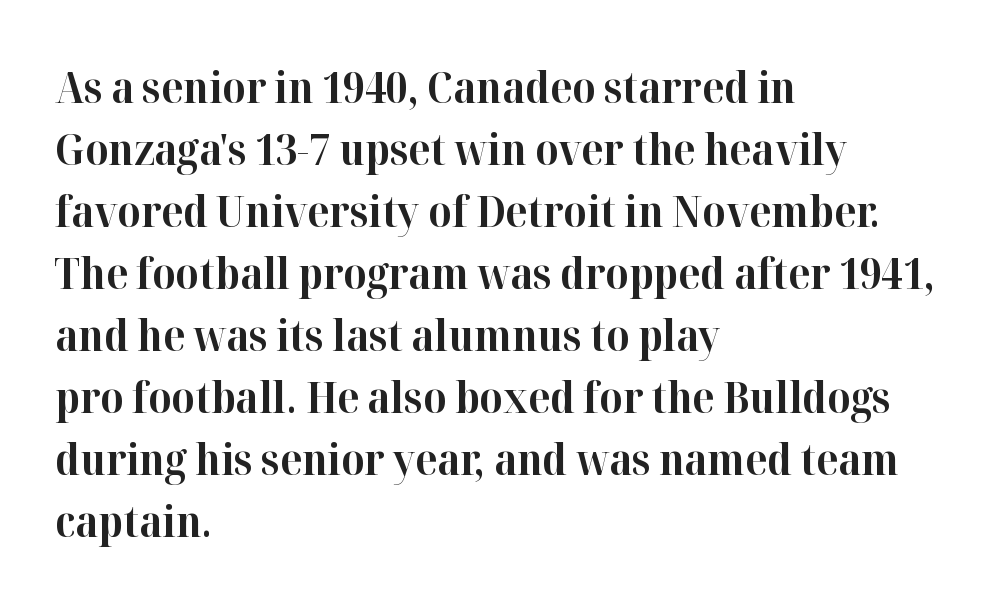
{"serif": "yes", "italic": "no", "bold": "yes", "weight": "bold", "width": "normal", "stroke_contrast": "high", "x_height": "medium", "monospaced": "no", "underline": "no", "align": "left", "line_spacing": "normal", "line_spacing_ratio": 1.41, "letter_spacing": "normal", "letter_spacing_em": 0.0, "glyph_px": 44}
